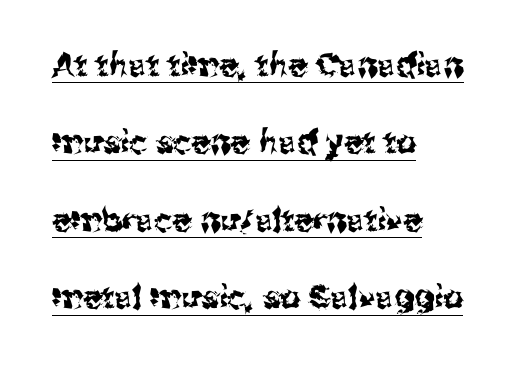
Q: Is the text italic (slanted)? A: No, it is upright.
Q: Is the typeface a serif or a sans-serif typeface? A: Sans-serif.
Q: Is the text underlined? A: Yes.
Q: How is the paragraph aligned? A: Left-aligned.
Q: Is the spacing between letters normal or unusually wide? A: Normal.
Q: Is the spacing between lines tight, normal or loose? A: Loose.
Q: Width (condensed, normal, or wide)? A: Normal.
Q: Stroke contrast? A: Medium.
Q: x-height? A: Medium.
Q: Monospaced? A: No.
